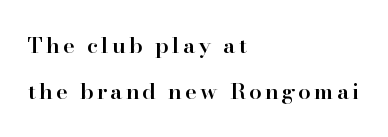
The image shows 22 px text type, upright; set left-aligned, loose line spacing (2.11x), not underlined.
